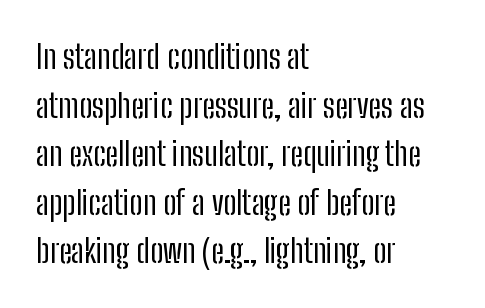
{"serif": "no", "italic": "no", "bold": "no", "weight": "regular", "width": "condensed", "stroke_contrast": "low", "x_height": "medium", "monospaced": "no", "underline": "no", "align": "left", "line_spacing": "normal", "line_spacing_ratio": 1.47, "letter_spacing": "normal", "letter_spacing_em": 0.0, "glyph_px": 33}
